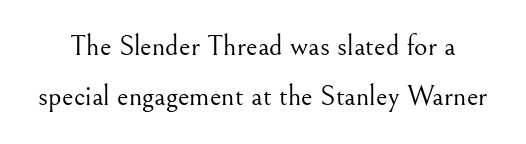
Q: Is the text bold? A: No.
Q: Is the text italic (slanted)? A: No, it is upright.
Q: Is the typeface a serif or a sans-serif typeface? A: Serif.
Q: Is the text underlined? A: No.
Q: Is the spacing between letters normal or unusually wide? A: Normal.
Q: Width (condensed, normal, or wide)? A: Normal.
Q: Stroke contrast? A: Medium.
Q: x-height? A: Small.
Q: Monospaced? A: No.
